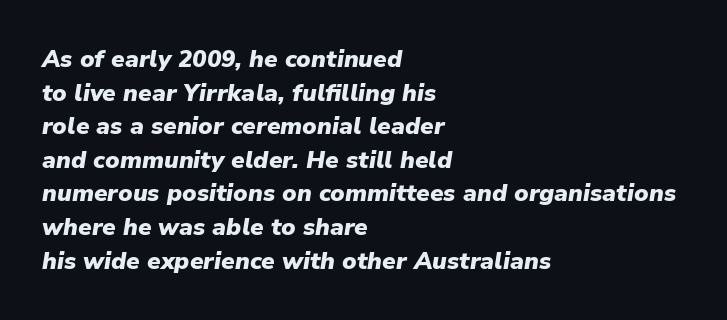
Summary of weight: heavy, a full bold. Does the leading feel generous? No, just average. The gap between lines stays unmarked. When letters slant like this, we call the style italic. Here the glyphs are tracked normally, forming tight word shapes. Typeset ragged right — the left edge is the straight one.
